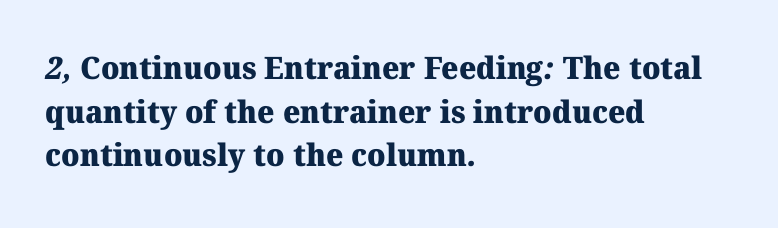
The passage is arranged the way most books set body copy — flush left. The letters are bold, with thick, heavy strokes. Does extra space separate the letters? No, they use regular spacing. The space beneath each line is pristine and unruled. Is there much room between lines? A standard amount, neither cramped nor airy.
